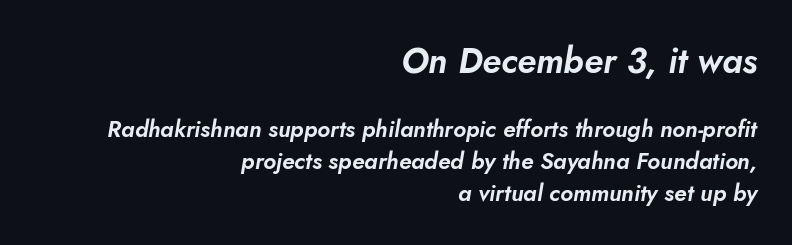
Q: Is the text italic (slanted)? A: Yes, it leans right by about 10 degrees.
Q: Is the text underlined? A: No.
Q: How is the paragraph aligned? A: Right-aligned.
Q: Is the spacing between letters normal or unusually wide? A: Normal.
Q: Is the spacing between lines tight, normal or loose? A: Normal.
Q: Which block of text is set in a larger size, the first (top) or the second (bottom)? A: The first (top) one.
Q: Width (condensed, normal, or wide)? A: Normal.
Q: Stroke contrast? A: Low.
Q: x-height? A: Small.
Q: Monospaced? A: No.
